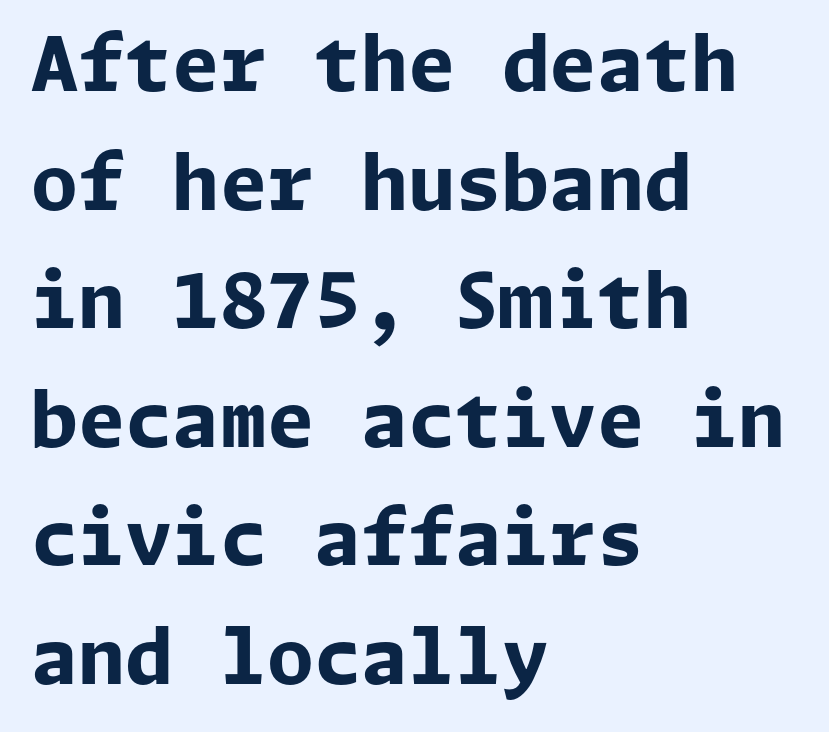
The image shows 76 px bold sans-serif type, upright; set left-aligned, normal line spacing (1.56x), normal letter spacing, not underlined; low stroke contrast and a medium x-height.
